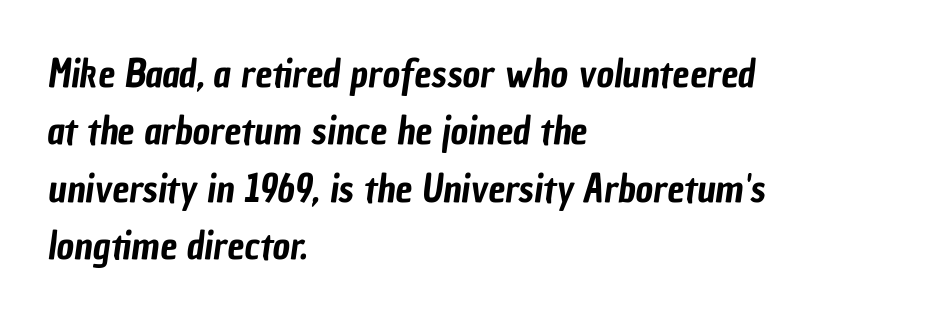
Q: Is the typeface a serif or a sans-serif typeface? A: Sans-serif.
Q: Is the text underlined? A: No.
Q: How is the paragraph aligned? A: Left-aligned.
Q: Is the spacing between letters normal or unusually wide? A: Normal.
Q: Is the spacing between lines tight, normal or loose? A: Normal.
Q: Width (condensed, normal, or wide)? A: Condensed.
Q: Stroke contrast? A: Low.
Q: x-height? A: Medium.
Q: Monospaced? A: No.
